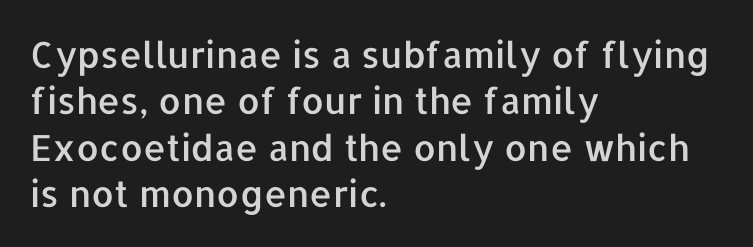
Q: Is the text italic (slanted)? A: No, it is upright.
Q: Is the typeface a serif or a sans-serif typeface? A: Sans-serif.
Q: Is the text underlined? A: No.
Q: How is the paragraph aligned? A: Left-aligned.
Q: Is the spacing between letters normal or unusually wide? A: Normal.
Q: Is the spacing between lines tight, normal or loose? A: Normal.
Q: Width (condensed, normal, or wide)? A: Normal.
Q: Stroke contrast? A: Low.
Q: x-height? A: Medium.
Q: Monospaced? A: No.
